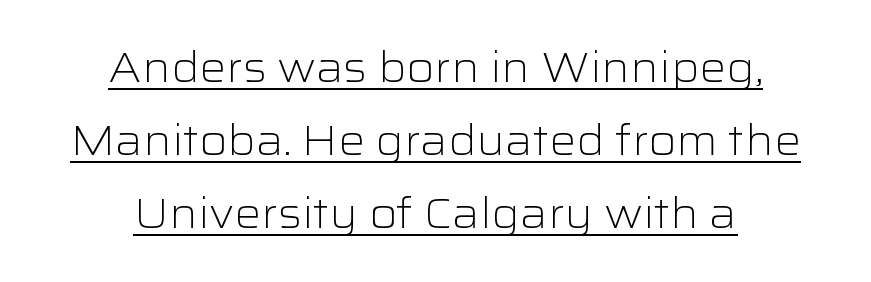
{"serif": "no", "italic": "no", "bold": "no", "weight": "light", "width": "wide", "stroke_contrast": "low", "x_height": "medium", "monospaced": "no", "underline": "yes", "align": "center", "line_spacing_ratio": 1.74, "letter_spacing": "normal", "letter_spacing_em": 0.0, "glyph_px": 42}
